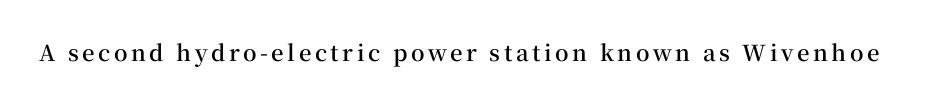
Q: Is the text bold? A: Semi-bold.
Q: Is the text italic (slanted)? A: No, it is upright.
Q: Is the text underlined? A: No.
